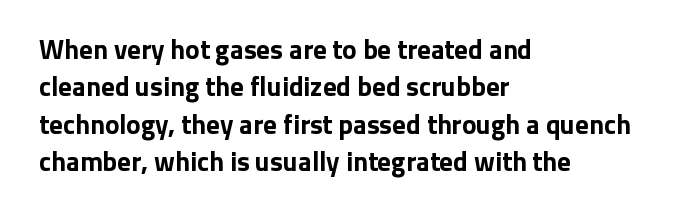
It's the straight-up-and-down kind of type. The lines are quadded left. Letter spacing: default. Rule under the text: the space is simply empty. The space between consecutive lines is moderate. Notice how thick the strokes are: this is what a full bold looks like.
